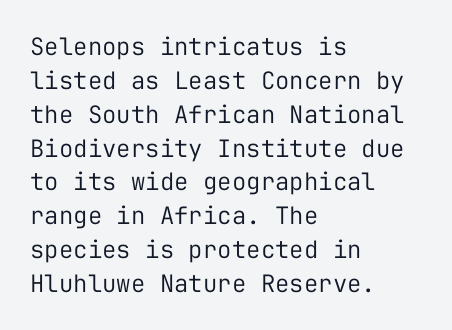
Decoration check: the copy has no underline. Teacher's note: observe the even left margin — that is flush-left alignment. Interline gaps are of average width in this sample. No chunkiness to these letters — they're not bold. These lines were composed using upright roman letters.
